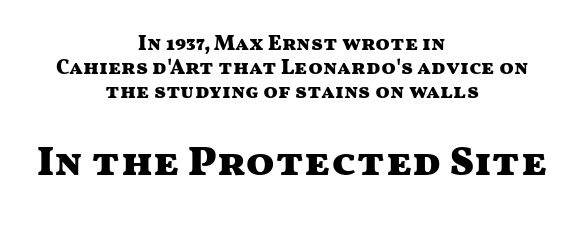
Q: Is the text bold? A: Yes.
Q: Is the text italic (slanted)? A: No, it is upright.
Q: Is the typeface a serif or a sans-serif typeface? A: Sans-serif.
Q: Is the text underlined? A: No.
Q: How is the paragraph aligned? A: Centered.
Q: Is the spacing between letters normal or unusually wide? A: Normal.
Q: Is the spacing between lines tight, normal or loose? A: Tight.
Q: Which block of text is set in a larger size, the first (top) or the second (bottom)? A: The second (bottom) one.
Q: Width (condensed, normal, or wide)? A: Wide.
Q: Stroke contrast? A: Medium.
Q: x-height? A: Medium.
Q: Monospaced? A: No.
